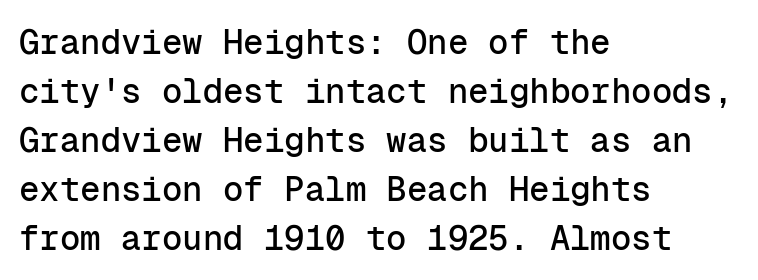
Q: Is the text italic (slanted)? A: No, it is upright.
Q: Is the typeface a serif or a sans-serif typeface? A: Sans-serif.
Q: Is the text underlined? A: No.
Q: How is the paragraph aligned? A: Left-aligned.
Q: Is the spacing between letters normal or unusually wide? A: Normal.
Q: Is the spacing between lines tight, normal or loose? A: Normal.
Q: Width (condensed, normal, or wide)? A: Normal.
Q: Stroke contrast? A: Low.
Q: x-height? A: Medium.
Q: Monospaced? A: Yes.
